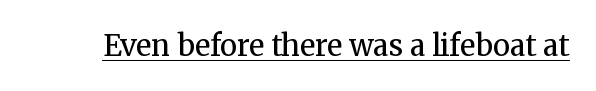
Q: Is the text bold? A: No.
Q: Is the text italic (slanted)? A: No, it is upright.
Q: Is the typeface a serif or a sans-serif typeface? A: Serif.
Q: Is the text underlined? A: Yes.
Q: Is the spacing between letters normal or unusually wide? A: Normal.
Q: Width (condensed, normal, or wide)? A: Normal.
Q: Stroke contrast? A: Medium.
Q: x-height? A: Medium.
Q: Monospaced? A: No.
